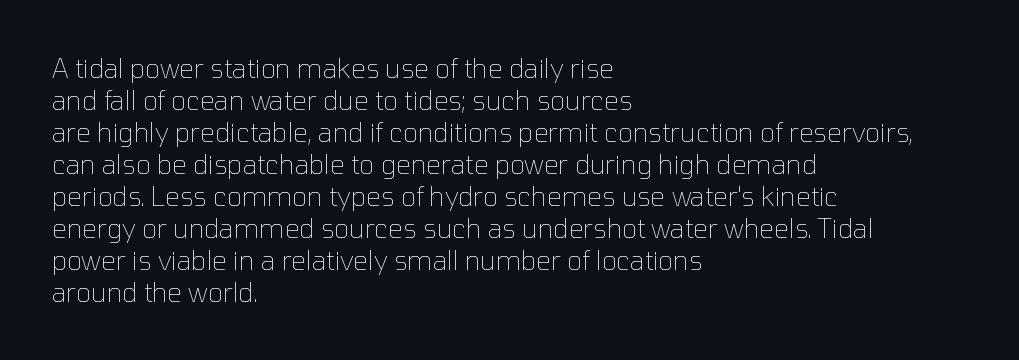
Q: Is the text bold? A: No.
Q: Is the text italic (slanted)? A: No, it is upright.
Q: Is the text underlined? A: No.
Q: How is the paragraph aligned? A: Left-aligned.
Q: Is the spacing between letters normal or unusually wide? A: Normal.
